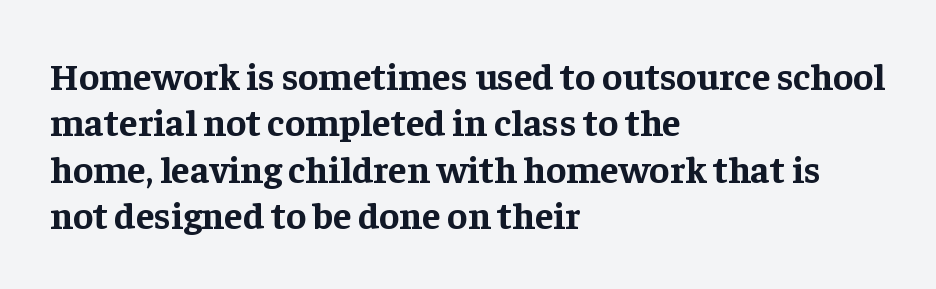
The sample has been set heavy, in full bold. In terms of letterspacing, this is plain default setting. You could not count columns in this text — the font is proportionally spaced. One-word summary of the alignment: left.
